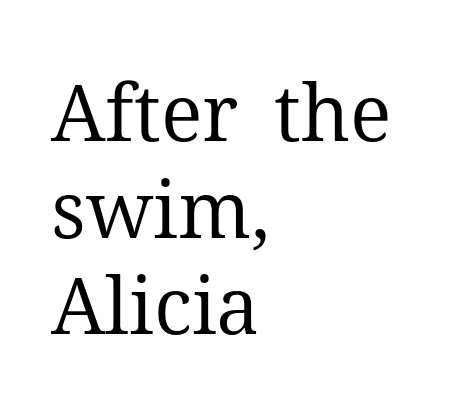
{"serif": "yes", "italic": "no", "bold": "no", "weight": "regular", "width": "normal", "stroke_contrast": "medium", "x_height": "medium", "monospaced": "no", "underline": "no", "align": "left", "line_spacing_ratio": 1.24, "letter_spacing": "normal", "letter_spacing_em": 0.0, "glyph_px": 78}
